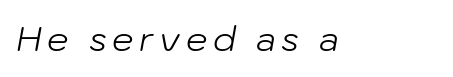
{"italic": "yes", "lean": "right", "slant_degrees": 10, "bold": "no", "weight": "light", "width": "normal", "stroke_contrast": "low", "x_height": "medium", "monospaced": "no", "underline": "no", "glyph_px": 34}
